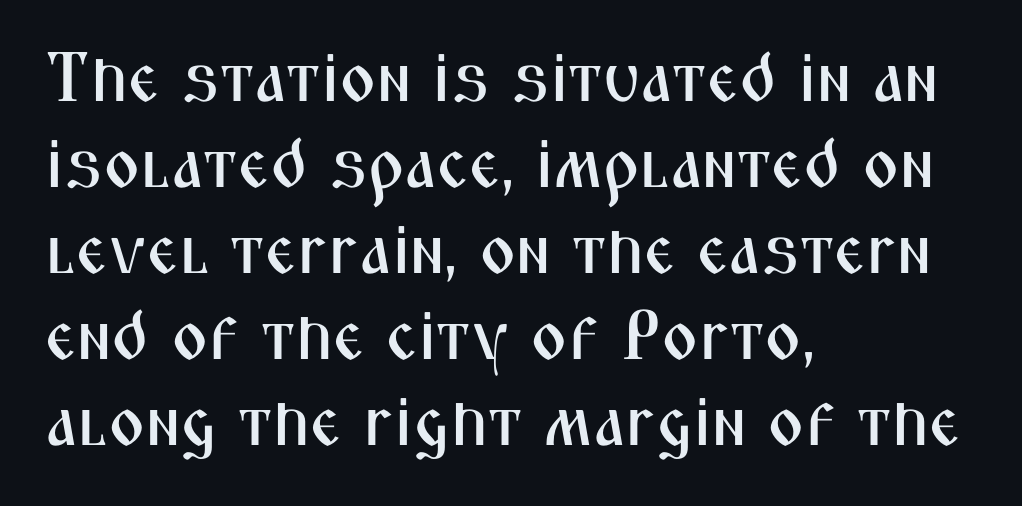
Q: Is the text italic (slanted)? A: No, it is upright.
Q: Is the typeface a serif or a sans-serif typeface? A: Sans-serif.
Q: Is the text underlined? A: No.
Q: How is the paragraph aligned? A: Left-aligned.
Q: Is the spacing between letters normal or unusually wide? A: Normal.
Q: Width (condensed, normal, or wide)? A: Condensed.
Q: Stroke contrast? A: Medium.
Q: x-height? A: Medium.
Q: Monospaced? A: No.
